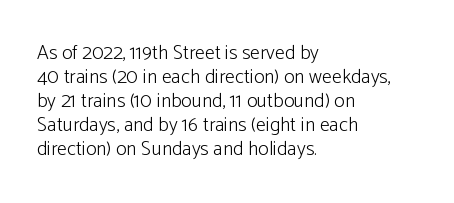
Q: Is the text bold? A: No.
Q: Is the text italic (slanted)? A: No, it is upright.
Q: Is the text underlined? A: No.
Q: How is the paragraph aligned? A: Left-aligned.
Q: Is the spacing between letters normal or unusually wide? A: Normal.
